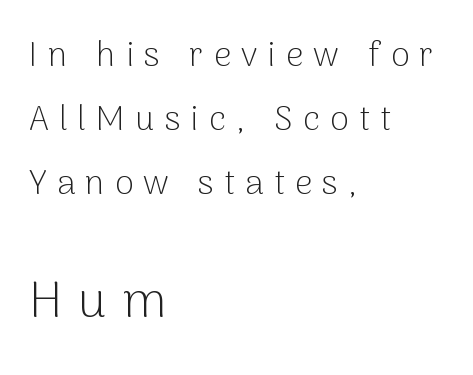
Any mark beneath the type? The region is blank. You could not count columns in this text — the font is proportionally spaced. Bigger letters appear in the bottom chunk; the top chunk is reduced. The gaps between neighbouring characters are conspicuously large.
